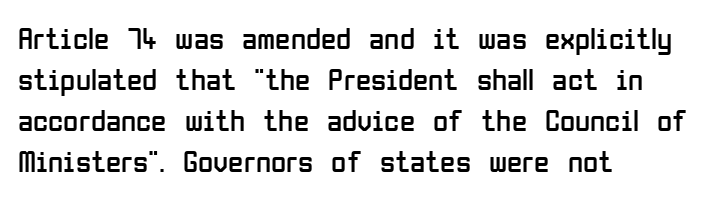
Nothing unusual about the tracking: characters are spaced as the font intends. The setting favours the left margin, as ordinary paragraphs usually do. Compared with a typical body face, this is equally light or lighter still. How would I describe the line gaps? Plain and ordinary. This sample uses a sans-serif face.
